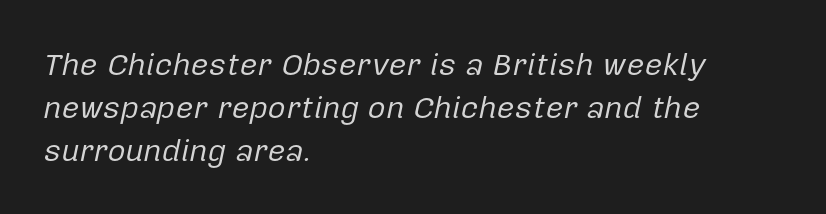
{"italic": "yes", "lean": "right", "slant_degrees": 12, "bold": "no", "weight": "regular", "width": "normal", "stroke_contrast": "low", "x_height": "medium", "monospaced": "no", "underline": "no", "align": "left", "line_spacing": "normal", "line_spacing_ratio": 1.38, "letter_spacing": "normal", "letter_spacing_em": 0.0, "glyph_px": 31}
